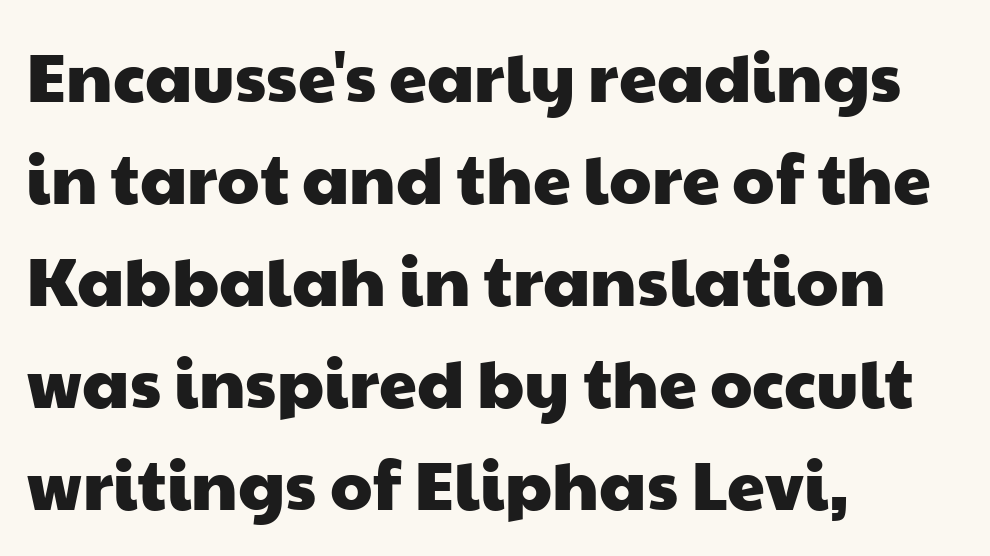
Q: Is the typeface a serif or a sans-serif typeface? A: Sans-serif.
Q: Is the text underlined? A: No.
Q: How is the paragraph aligned? A: Left-aligned.
Q: Is the spacing between letters normal or unusually wide? A: Normal.
Q: Is the spacing between lines tight, normal or loose? A: Normal.
Q: Width (condensed, normal, or wide)? A: Wide.
Q: Stroke contrast? A: Low.
Q: x-height? A: Medium.
Q: Monospaced? A: No.
